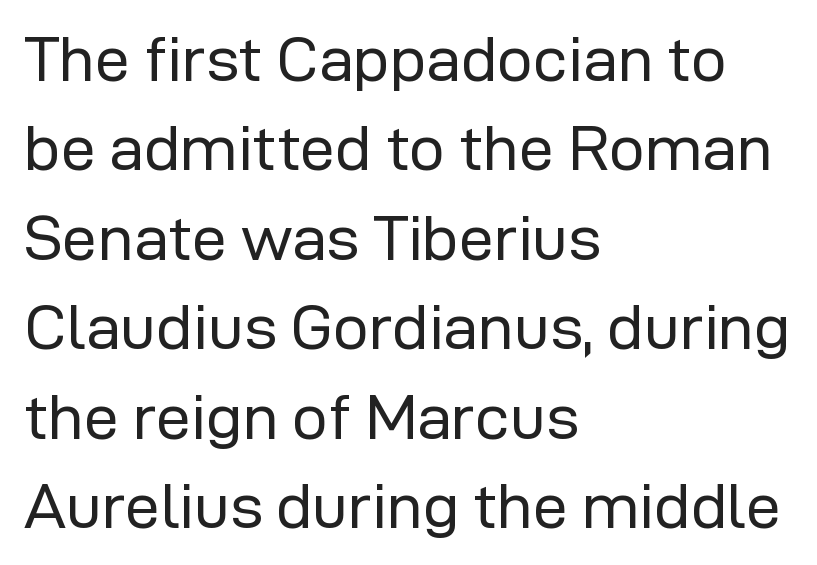
Check under the words: just untouched page. The letters carry no serifs — their stems end cleanly without finishing strokes. When letters stand straight like this, we call the style roman or upright. These lines sit exactly where default settings would place them.
